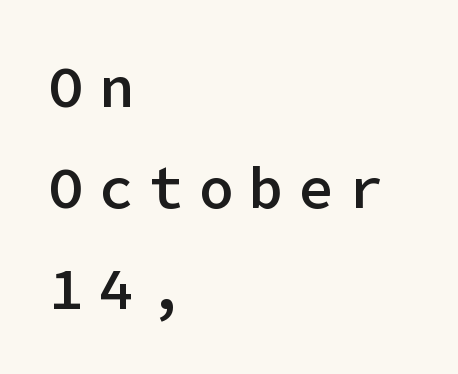
Q: Is the text bold? A: Semi-bold.
Q: Is the text italic (slanted)? A: No, it is upright.
Q: Is the typeface a serif or a sans-serif typeface? A: Sans-serif.
Q: Is the text underlined? A: No.
Q: How is the paragraph aligned? A: Left-aligned.
Q: Is the spacing between letters normal or unusually wide? A: Unusually wide.
Q: Width (condensed, normal, or wide)? A: Normal.
Q: Stroke contrast? A: Low.
Q: x-height? A: Medium.
